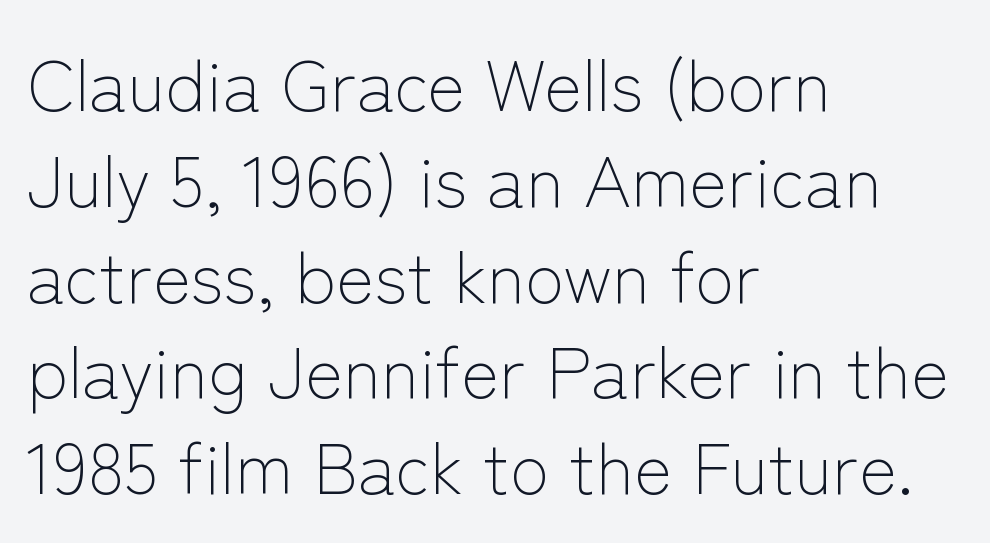
Q: Is the text bold? A: No.
Q: Is the text italic (slanted)? A: No, it is upright.
Q: Is the typeface a serif or a sans-serif typeface? A: Sans-serif.
Q: Is the text underlined? A: No.
Q: How is the paragraph aligned? A: Left-aligned.
Q: Is the spacing between letters normal or unusually wide? A: Normal.
Q: Is the spacing between lines tight, normal or loose? A: Normal.
Q: Width (condensed, normal, or wide)? A: Normal.
Q: Stroke contrast? A: Low.
Q: x-height? A: Medium.
Q: Monospaced? A: No.
